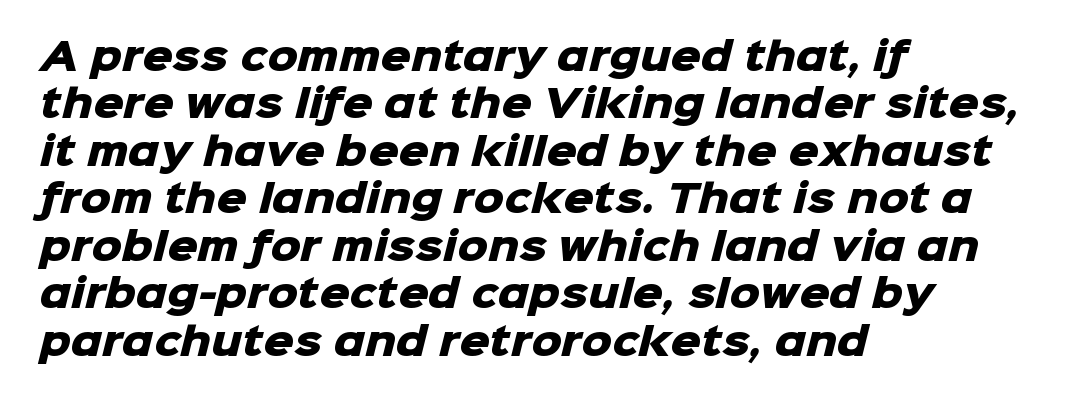
This rendering employs a face without finishing strokes, i.e., a sans-serif. Beneath every word, the page is bare. Strong, thick strokes mark this as bold type. How are the letters spaced? Ordinarily, with no added tracking. Varying glyph widths throughout — classic text-font behaviour. The passage shown stacks its lines at a standard gap.
